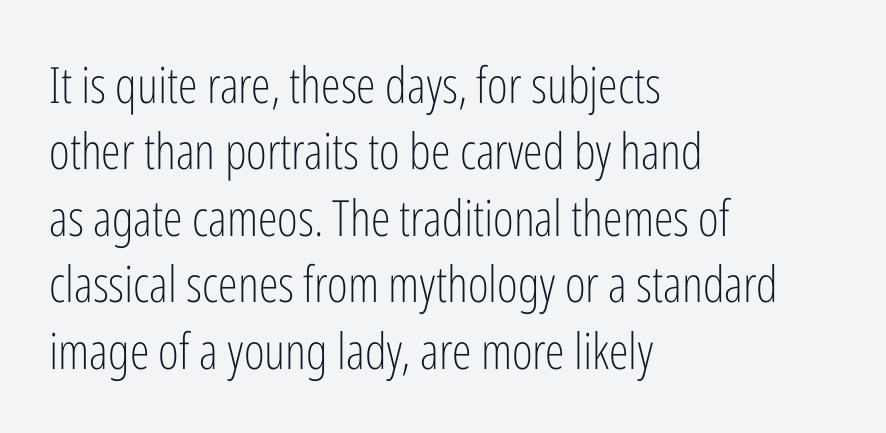
Q: Is the text bold? A: No.
Q: Is the text italic (slanted)? A: No, it is upright.
Q: Is the typeface a serif or a sans-serif typeface? A: Sans-serif.
Q: Is the text underlined? A: No.
Q: How is the paragraph aligned? A: Left-aligned.
Q: Is the spacing between letters normal or unusually wide? A: Normal.
Q: Is the spacing between lines tight, normal or loose? A: Normal.
Q: Width (condensed, normal, or wide)? A: Condensed.
Q: Stroke contrast? A: Low.
Q: x-height? A: Medium.
Q: Monospaced? A: No.
